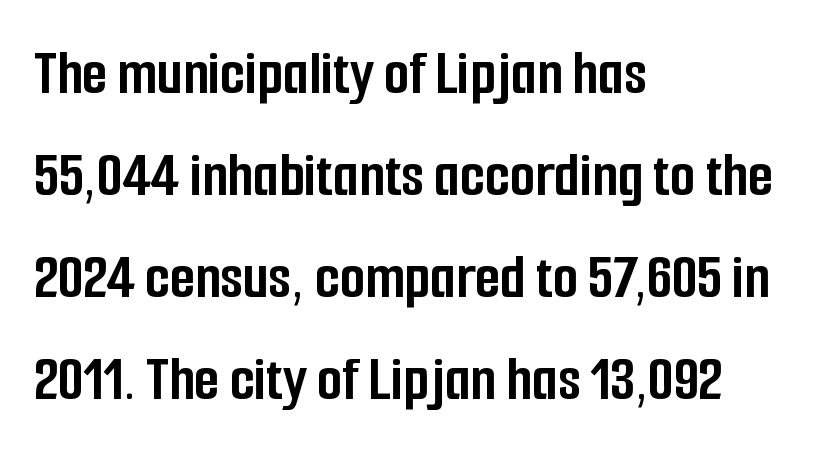
The image shows 65 px semibold, condensed sans-serif type, upright; set left-aligned, normal line spacing (1.57x), normal letter spacing, not underlined; low stroke contrast and a medium x-height.
